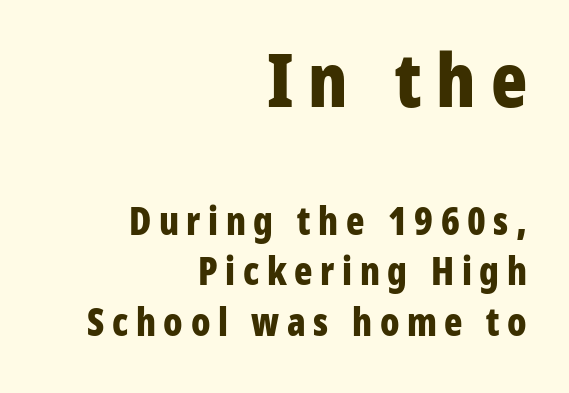
The image shows 75 px bold, condensed sans-serif type, upright; set right-aligned, normal line spacing (1.33x), unusually wide letter spacing (+0.2 em), not underlined; the first (top) block is 1.97x larger; low stroke contrast and a medium x-height.
